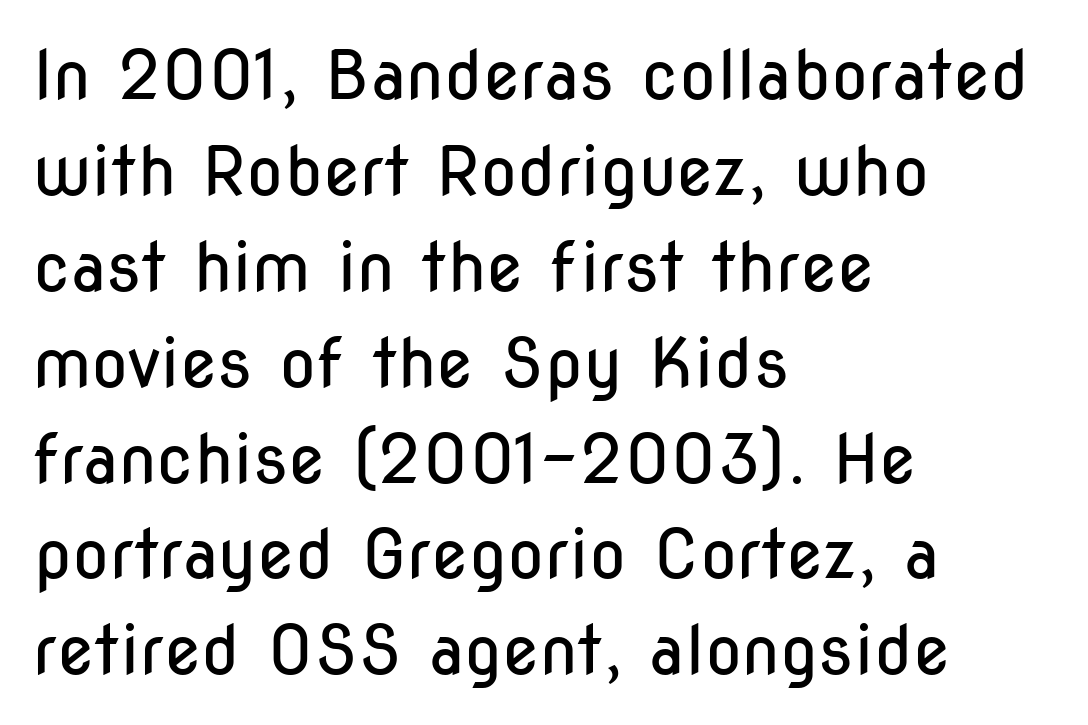
{"serif": "no", "italic": "no", "bold": "no", "weight": "regular", "width": "condensed", "stroke_contrast": "low", "x_height": "medium", "monospaced": "no", "underline": "no", "align": "left", "line_spacing": "normal", "line_spacing_ratio": 1.41, "letter_spacing": "normal", "letter_spacing_em": 0.0, "glyph_px": 68}
